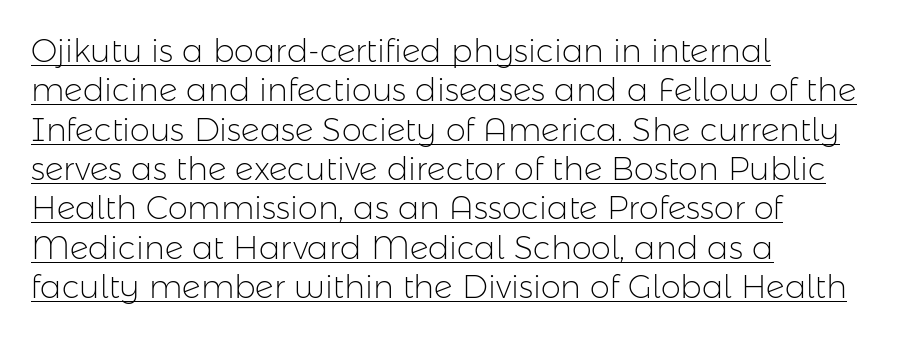
{"serif": "no", "italic": "no", "bold": "no", "weight": "light", "width": "normal", "stroke_contrast": "low", "x_height": "medium", "monospaced": "no", "underline": "yes", "align": "left", "line_spacing_ratio": 1.23, "letter_spacing": "normal", "letter_spacing_em": 0.0, "glyph_px": 32}
